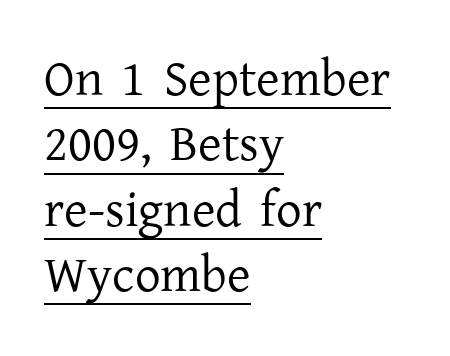
The font's upright variant was chosen for this text. Spacing between characters is what you'd get straight out of the box. The weight tops out at a normal text grade. Note the varied advance widths — an 'i' is clearly narrower than an 'm'. A typesetter would label this face a serif.
